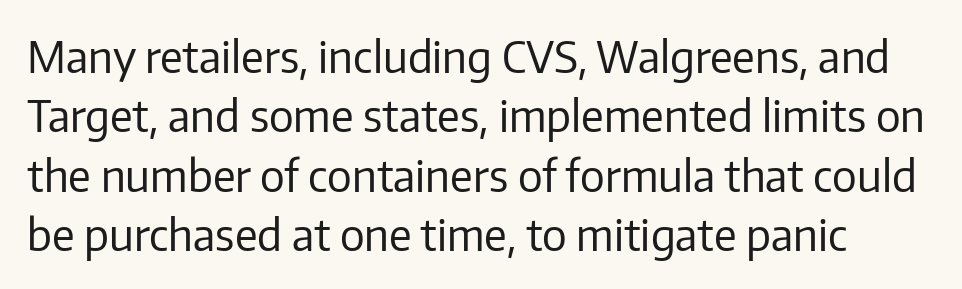
Q: Is the text bold? A: No.
Q: Is the text italic (slanted)? A: No, it is upright.
Q: Is the typeface a serif or a sans-serif typeface? A: Sans-serif.
Q: Is the text underlined? A: No.
Q: Is the spacing between letters normal or unusually wide? A: Normal.
Q: Is the spacing between lines tight, normal or loose? A: Normal.
Q: Width (condensed, normal, or wide)? A: Normal.
Q: Stroke contrast? A: Low.
Q: x-height? A: Medium.
Q: Monospaced? A: No.
